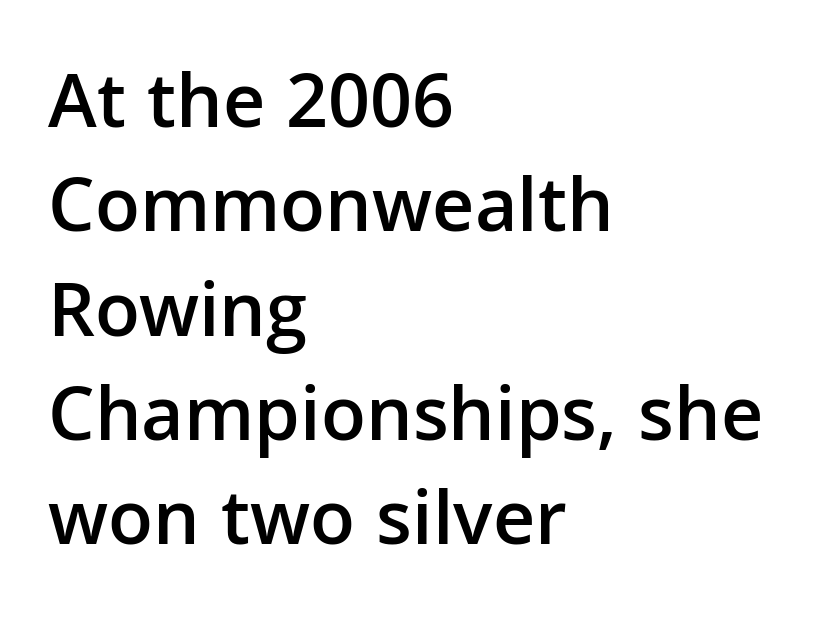
Type without underlining. Interline gaps are of average width in this sample. Layout note: lines flush left. These lines are rendered in a variable-pitch font.
